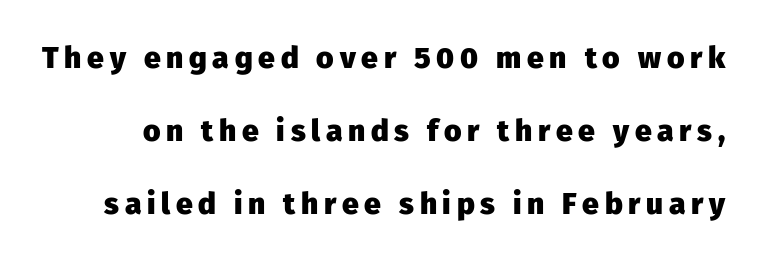
The passage shown is not underscored anywhere. Nothing sits at the stroke ends, so this counts as sans-serif. Stroke thickness is high; the sample reads as a true bold. The rendering uses natural spacing where letterforms have individual widths.
